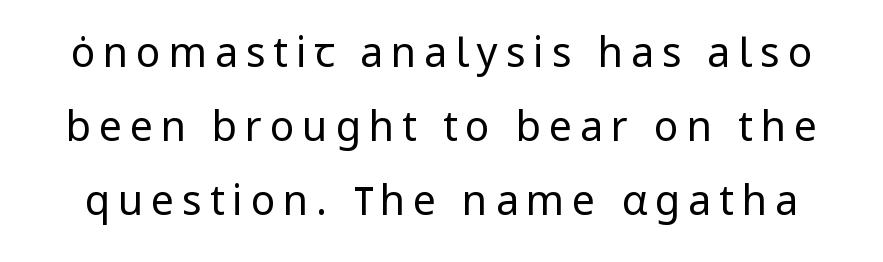
{"serif": "no", "italic": "no", "bold": "no", "weight": "regular", "width": "normal", "stroke_contrast": "low", "x_height": "medium", "monospaced": "no", "underline": "no", "line_spacing_ratio": 1.8, "glyph_px": 41}
